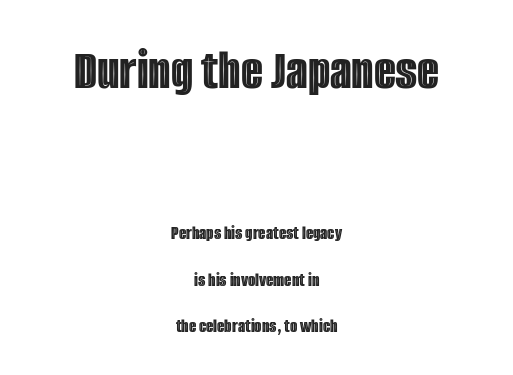
The image shows 57 px condensed type, upright; set centered, loose line spacing (2.45x), normal letter spacing, not underlined; the first (top) block is 3.0x larger; a large x-height.
